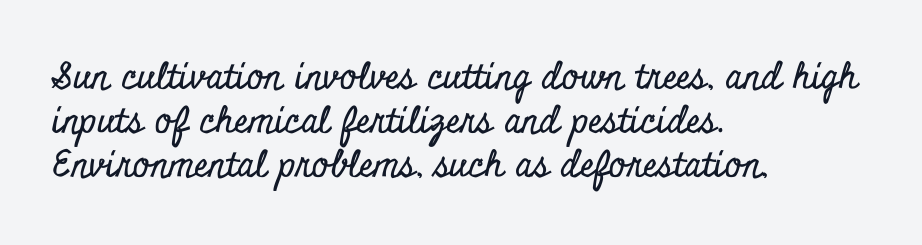
The image shows 36 px condensed serif type; set left-aligned, line spacing 1.22x, normal letter spacing, not underlined; low stroke contrast and a small x-height.
